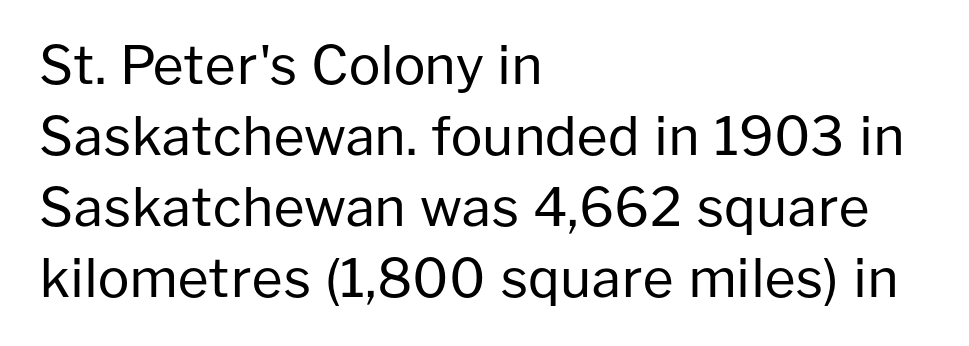
The image shows 53 px regular-weight sans-serif type, upright; set left-aligned, normal line spacing (1.34x), normal letter spacing, not underlined; low stroke contrast and a medium x-height.
